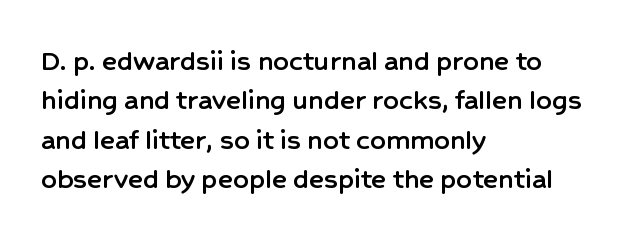
The image shows 31 px sans-serif type, upright; set left-aligned, normal line spacing (1.27x), normal letter spacing, not underlined; low stroke contrast and a medium x-height.
